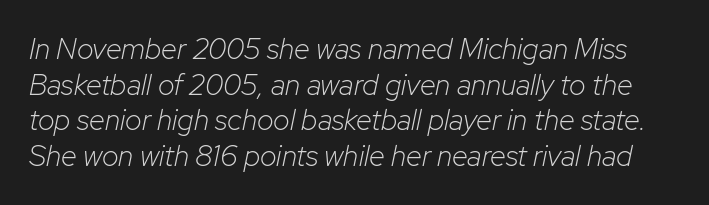
Q: Is the text bold? A: No.
Q: Is the text italic (slanted)? A: Yes, it leans right by about 12 degrees.
Q: Is the text underlined? A: No.
Q: Is the spacing between letters normal or unusually wide? A: Normal.
Q: Width (condensed, normal, or wide)? A: Normal.
Q: Stroke contrast? A: Low.
Q: x-height? A: Medium.
Q: Monospaced? A: No.
